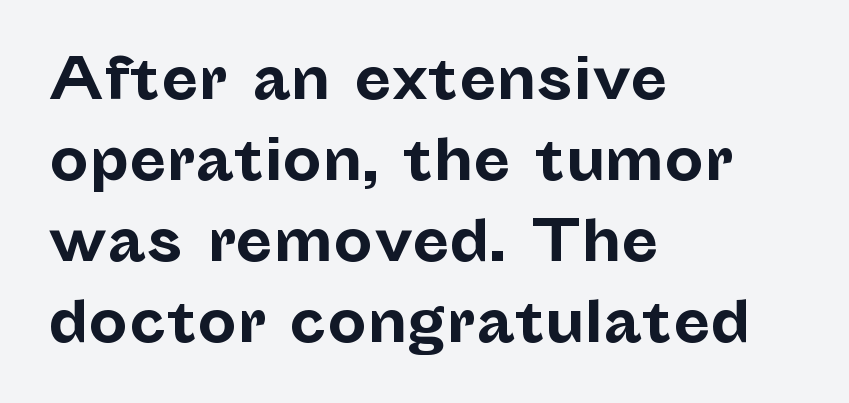
Q: Is the text bold? A: Yes.
Q: Is the text italic (slanted)? A: No, it is upright.
Q: Is the typeface a serif or a sans-serif typeface? A: Sans-serif.
Q: Is the text underlined? A: No.
Q: How is the paragraph aligned? A: Left-aligned.
Q: Is the spacing between letters normal or unusually wide? A: Normal.
Q: Is the spacing between lines tight, normal or loose? A: Normal.
Q: Width (condensed, normal, or wide)? A: Normal.
Q: Stroke contrast? A: Low.
Q: x-height? A: Medium.
Q: Monospaced? A: No.
